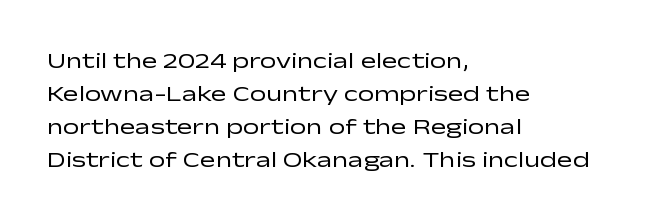
The image shows 23 px text type, upright; set left-aligned, normal line spacing (1.43x), normal letter spacing, not underlined.
